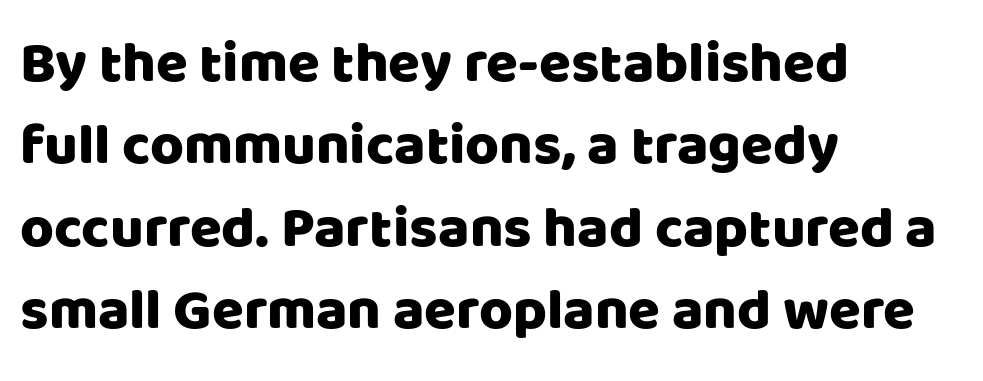
Q: Is the text italic (slanted)? A: No, it is upright.
Q: Is the typeface a serif or a sans-serif typeface? A: Sans-serif.
Q: Is the text underlined? A: No.
Q: How is the paragraph aligned? A: Left-aligned.
Q: Is the spacing between letters normal or unusually wide? A: Normal.
Q: Is the spacing between lines tight, normal or loose? A: Normal.
Q: Width (condensed, normal, or wide)? A: Normal.
Q: Stroke contrast? A: Low.
Q: x-height? A: Large.
Q: Monospaced? A: No.
